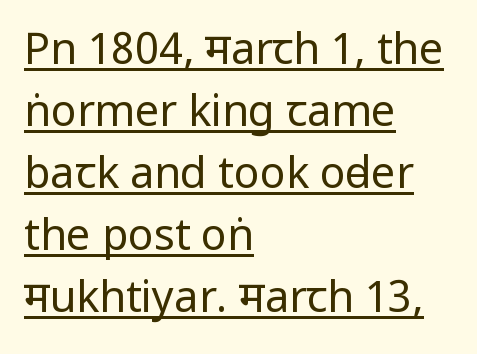
Q: Is the text bold? A: No.
Q: Is the text italic (slanted)? A: No, it is upright.
Q: Is the typeface a serif or a sans-serif typeface? A: Sans-serif.
Q: Is the text underlined? A: Yes.
Q: How is the paragraph aligned? A: Left-aligned.
Q: Is the spacing between letters normal or unusually wide? A: Normal.
Q: Is the spacing between lines tight, normal or loose? A: Normal.
Q: Width (condensed, normal, or wide)? A: Condensed.
Q: Stroke contrast? A: Low.
Q: x-height? A: Large.
Q: Monospaced? A: No.
